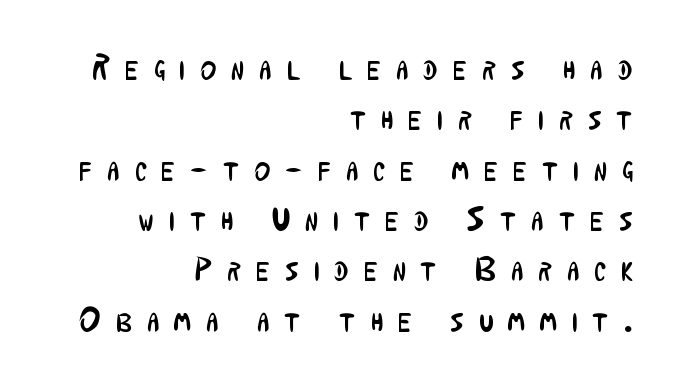
Q: Is the text bold? A: No.
Q: Is the text italic (slanted)? A: No, it is upright.
Q: Is the typeface a serif or a sans-serif typeface? A: Sans-serif.
Q: Is the text underlined? A: No.
Q: How is the paragraph aligned? A: Right-aligned.
Q: Is the spacing between letters normal or unusually wide? A: Unusually wide.
Q: Is the spacing between lines tight, normal or loose? A: Normal.
Q: Width (condensed, normal, or wide)? A: Condensed.
Q: Stroke contrast? A: Low.
Q: x-height? A: Medium.
Q: Monospaced? A: No.
